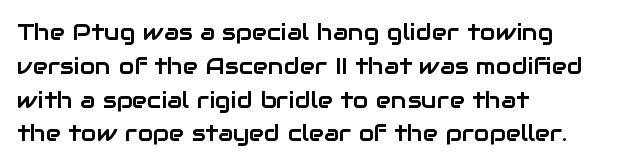
{"italic": "no", "underline": "no", "align": "left", "line_spacing": "normal", "line_spacing_ratio": 1.47, "letter_spacing": "normal", "letter_spacing_em": 0.0, "glyph_px": 23}
